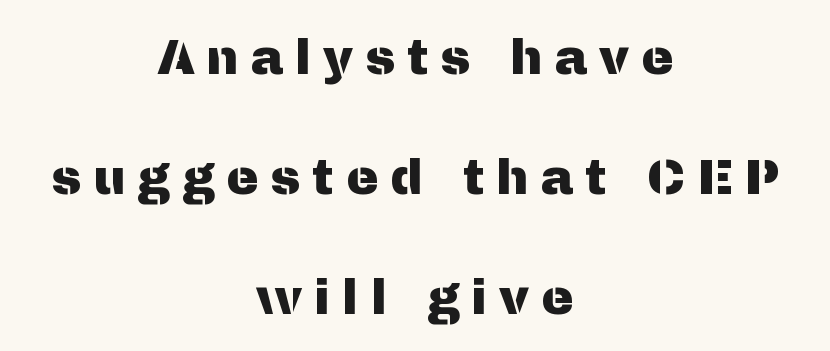
The image shows 49 px sans-serif type, upright; set centered, loose line spacing (2.45x), unusually wide letter spacing (+0.24 em), not underlined; medium stroke contrast and a medium x-height.
